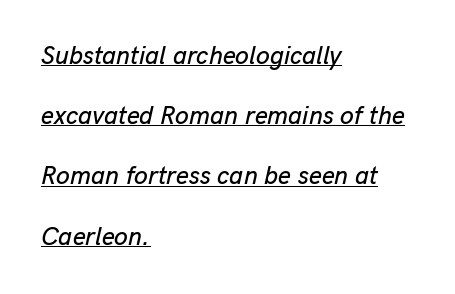
Q: Is the text italic (slanted)? A: Yes, it leans right by about 13 degrees.
Q: Is the text underlined? A: Yes.
Q: How is the paragraph aligned? A: Left-aligned.
Q: Is the spacing between letters normal or unusually wide? A: Normal.
Q: Is the spacing between lines tight, normal or loose? A: Loose.
